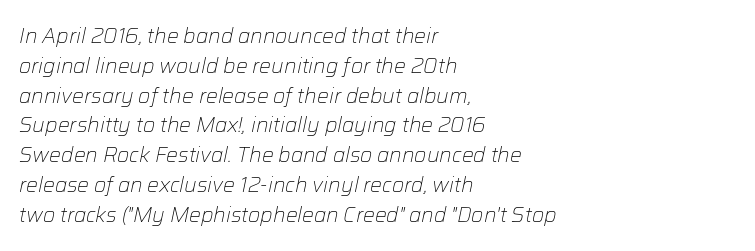
Q: Is the text bold? A: No.
Q: Is the text italic (slanted)? A: Yes, it leans right by about 12 degrees.
Q: Is the text underlined? A: No.
Q: How is the paragraph aligned? A: Left-aligned.
Q: Is the spacing between letters normal or unusually wide? A: Normal.
Q: Is the spacing between lines tight, normal or loose? A: Normal.
